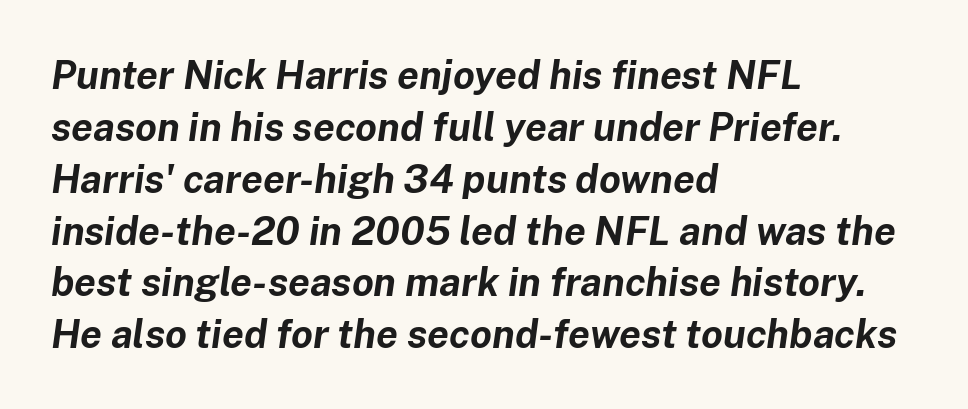
The specimen reads as italic at a glance. Spacing verdict: proportional, widths tailored to each character. Glance below the letters and you will spot only blank space. These lines carry a lot of weight — the face is fully bold. The paragraph shown leans on its left margin.
